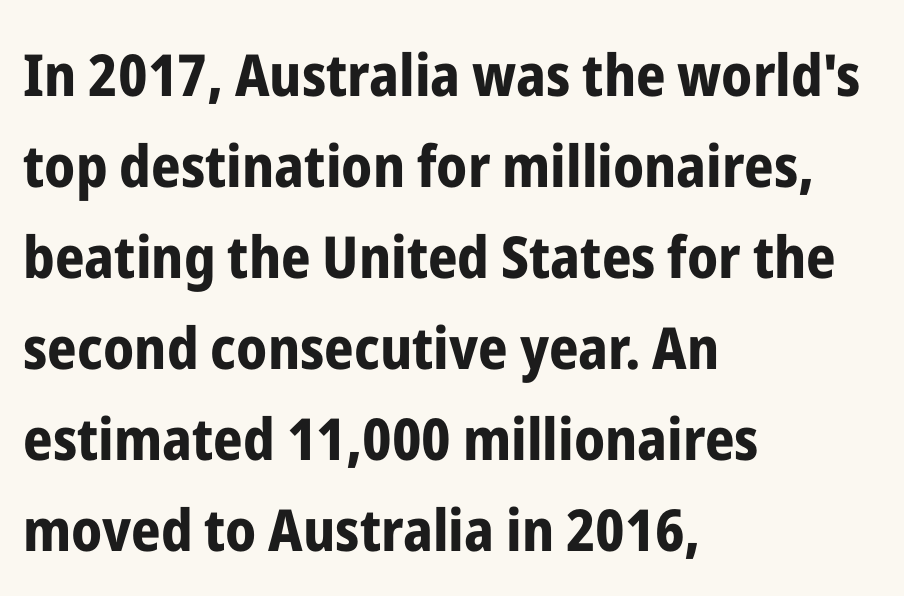
The image shows 58 px bold, condensed sans-serif type, upright; set left-aligned, normal line spacing (1.57x), normal letter spacing, not underlined; low stroke contrast and a medium x-height.
